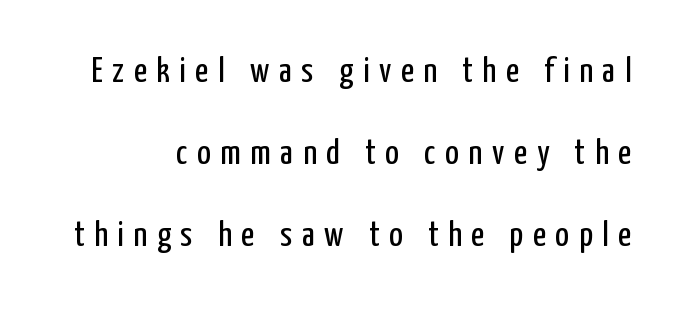
Q: Is the text bold? A: No.
Q: Is the text italic (slanted)? A: No, it is upright.
Q: Is the typeface a serif or a sans-serif typeface? A: Sans-serif.
Q: Is the text underlined? A: No.
Q: Is the spacing between letters normal or unusually wide? A: Unusually wide.
Q: Is the spacing between lines tight, normal or loose? A: Loose.
Q: Width (condensed, normal, or wide)? A: Condensed.
Q: Stroke contrast? A: Low.
Q: x-height? A: Medium.
Q: Monospaced? A: No.
